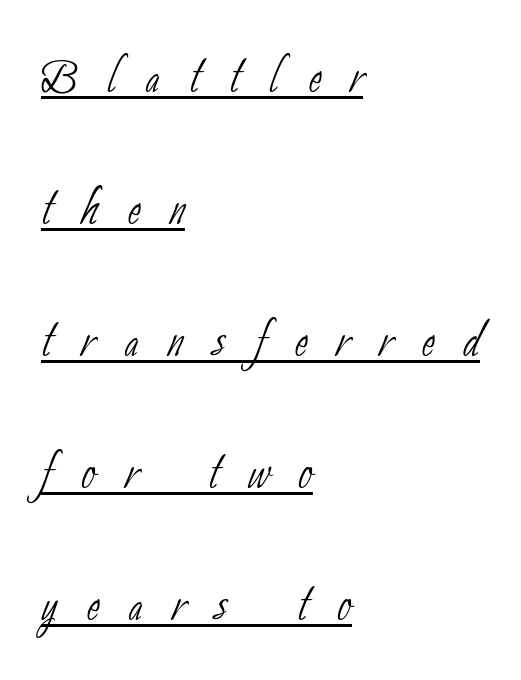
Q: Is the text bold? A: No.
Q: Is the typeface a serif or a sans-serif typeface? A: Sans-serif.
Q: Is the text underlined? A: Yes.
Q: How is the paragraph aligned? A: Left-aligned.
Q: Is the spacing between letters normal or unusually wide? A: Unusually wide.
Q: Is the spacing between lines tight, normal or loose? A: Loose.
Q: Width (condensed, normal, or wide)? A: Condensed.
Q: Stroke contrast? A: Low.
Q: x-height? A: Small.
Q: Monospaced? A: No.
